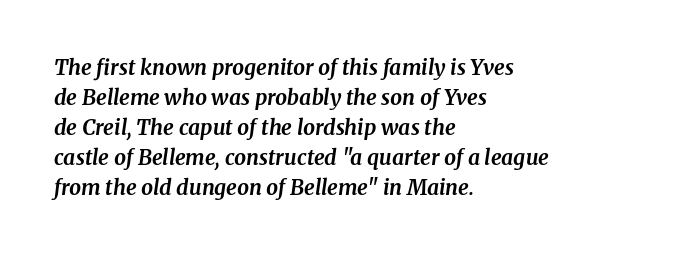
Is the type slanted? Yes — the strokes lean at a clear angle. Horizontally, the lines are justified to the leading edge only. Letters rest on an invisible, unmarked baseline. Summary of weight: heavy, a full bold. Vertically, the passage feels balanced, rows spaced as you'd expect. The rendering keeps characters at their native spacing.
